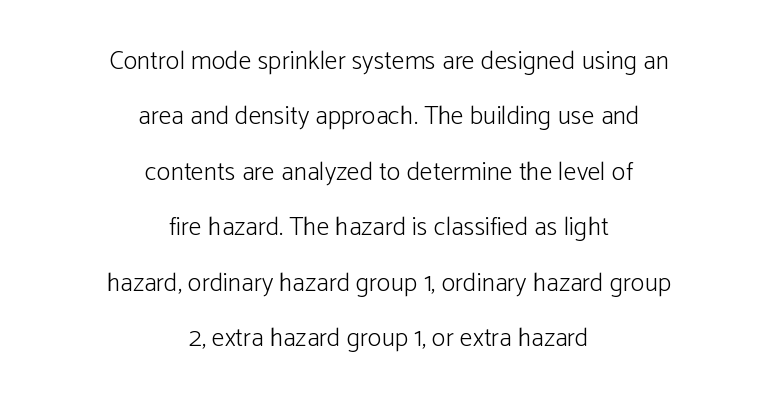
{"italic": "no", "bold": "no", "underline": "no", "align": "center", "line_spacing": "loose", "line_spacing_ratio": 2.13, "letter_spacing": "normal", "letter_spacing_em": 0.0, "glyph_px": 26}
